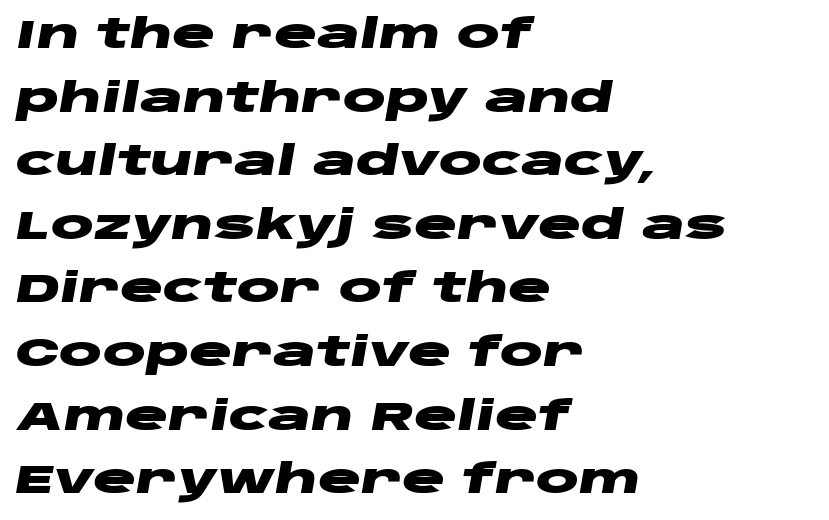
Q: Is the text bold? A: Yes.
Q: Is the text italic (slanted)? A: Yes, it leans right by about 10 degrees.
Q: Is the text underlined? A: No.
Q: How is the paragraph aligned? A: Left-aligned.
Q: Is the spacing between letters normal or unusually wide? A: Normal.
Q: Is the spacing between lines tight, normal or loose? A: Normal.
Q: Width (condensed, normal, or wide)? A: Wide.
Q: Stroke contrast? A: Low.
Q: x-height? A: Large.
Q: Monospaced? A: No.
